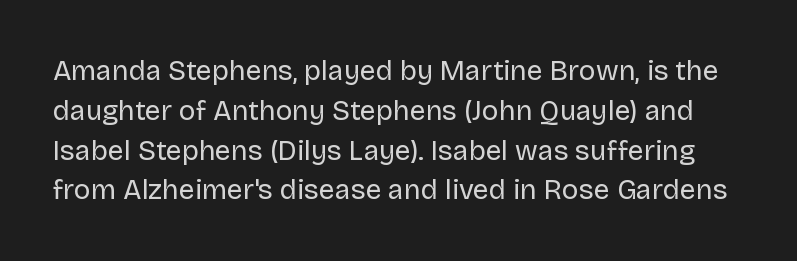
The image shows 28 px regular-weight sans-serif type, upright; set normal line spacing (1.42x), normal letter spacing, not underlined; low stroke contrast and a large x-height.
